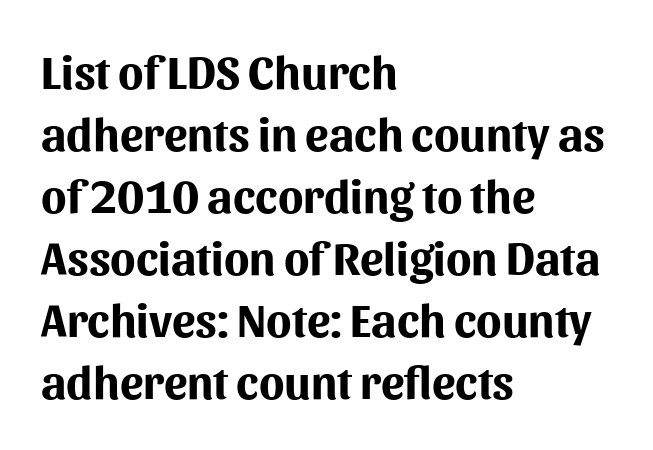
Q: Is the text bold? A: Yes.
Q: Is the text italic (slanted)? A: No, it is upright.
Q: Is the typeface a serif or a sans-serif typeface? A: Sans-serif.
Q: Is the text underlined? A: No.
Q: How is the paragraph aligned? A: Left-aligned.
Q: Is the spacing between letters normal or unusually wide? A: Normal.
Q: Is the spacing between lines tight, normal or loose? A: Normal.
Q: Width (condensed, normal, or wide)? A: Normal.
Q: Stroke contrast? A: Medium.
Q: x-height? A: Medium.
Q: Monospaced? A: No.
